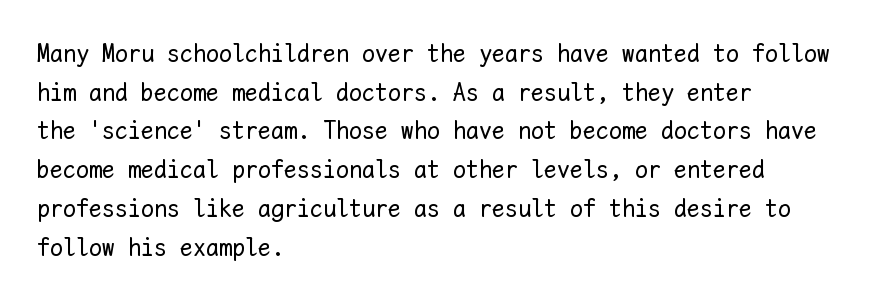
The image shows 26 px text type, upright; set left-aligned, normal line spacing (1.49x), normal letter spacing, not underlined.
